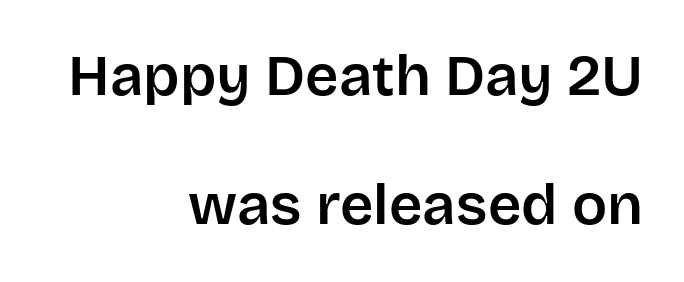
The image shows 58 px sans-serif type, upright; set right-aligned, loose line spacing (2.23x), normal letter spacing, not underlined; low stroke contrast and a large x-height.
